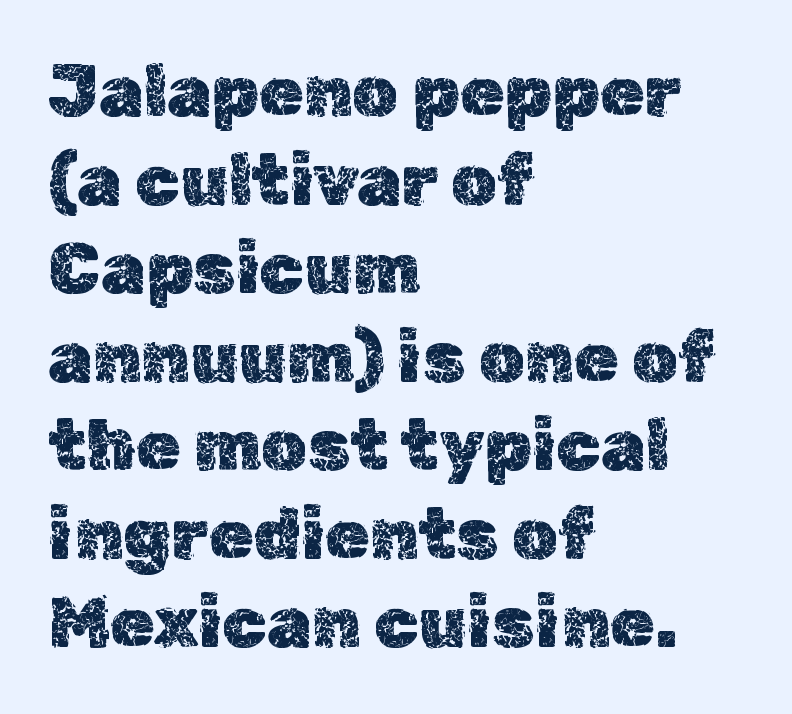
Short and long lines alike share a common starting point at left. You could call the tracking neutral — neither tight nor loose. This sample has the flowing, uneven cadence of proportional lettering. When letters stand straight like this, we call the style roman or upright. The strip under each line holds only bare page.
